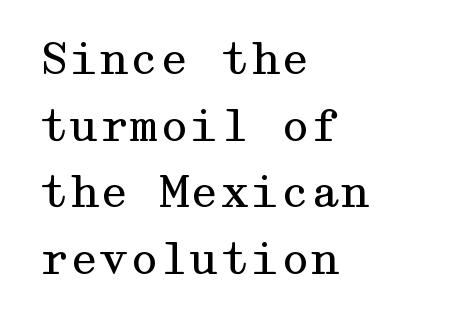
Q: Is the text bold? A: No.
Q: Is the text italic (slanted)? A: No, it is upright.
Q: Is the typeface a serif or a sans-serif typeface? A: Serif.
Q: Is the text underlined? A: No.
Q: How is the paragraph aligned? A: Left-aligned.
Q: Is the spacing between letters normal or unusually wide? A: Normal.
Q: Is the spacing between lines tight, normal or loose? A: Normal.
Q: Width (condensed, normal, or wide)? A: Wide.
Q: Stroke contrast? A: Medium.
Q: x-height? A: Medium.
